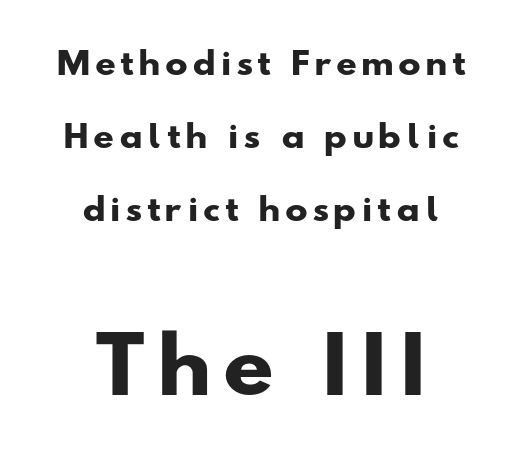
{"serif": "no", "bold": "yes", "weight": "heavy", "width": "wide", "stroke_contrast": "low", "x_height": "small", "monospaced": "no", "underline": "no", "align": "center", "line_spacing": "loose", "line_spacing_ratio": 2.44, "letter_spacing": "wide", "letter_spacing_em": 0.2, "larger_block": "second", "size_ratio": 2.47, "glyph_px": 74}
